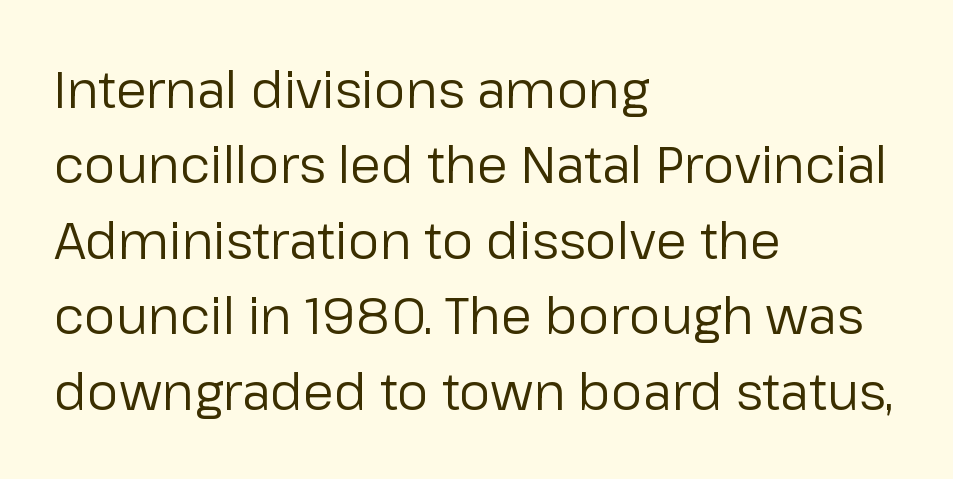
Q: Is the text bold? A: No.
Q: Is the text italic (slanted)? A: No, it is upright.
Q: Is the typeface a serif or a sans-serif typeface? A: Sans-serif.
Q: Is the text underlined? A: No.
Q: How is the paragraph aligned? A: Left-aligned.
Q: Is the spacing between letters normal or unusually wide? A: Normal.
Q: Is the spacing between lines tight, normal or loose? A: Normal.
Q: Width (condensed, normal, or wide)? A: Normal.
Q: Stroke contrast? A: Low.
Q: x-height? A: Medium.
Q: Monospaced? A: No.
